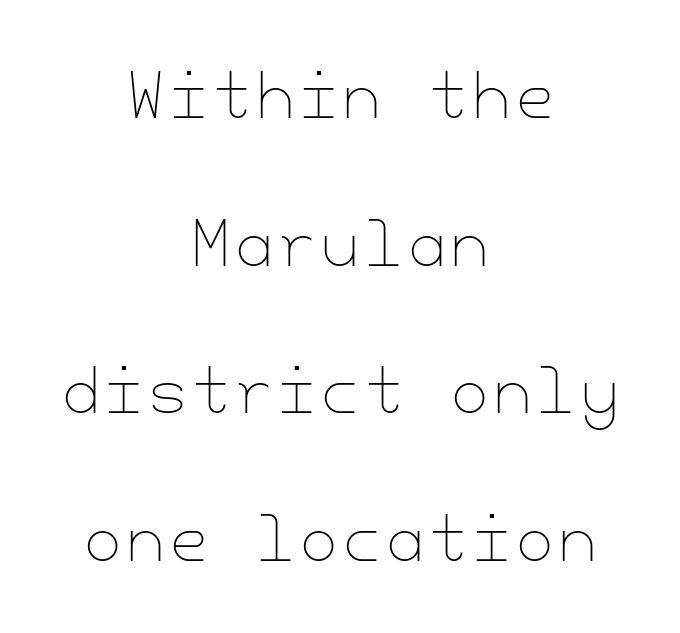
Nope, not italic — everything's standing straight. The typesetting does not lean heavy: it is not bold. The foot of each line stays bare and open. One glance says open: line gaps are wider than usual. This rendering uses center alignment, leaving both contours irregular but symmetric.
